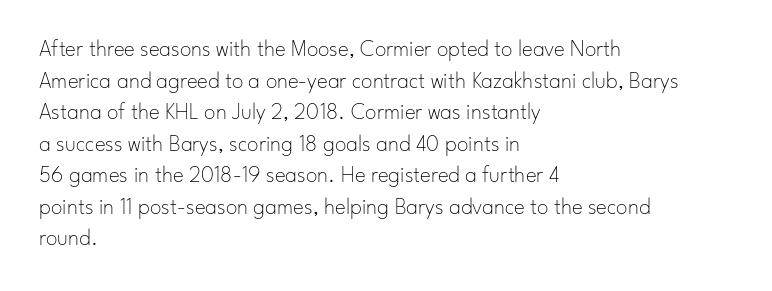
Q: Is the text bold? A: No.
Q: Is the text italic (slanted)? A: No, it is upright.
Q: Is the text underlined? A: No.
Q: How is the paragraph aligned? A: Left-aligned.
Q: Is the spacing between letters normal or unusually wide? A: Normal.
Q: Is the spacing between lines tight, normal or loose? A: Normal.
